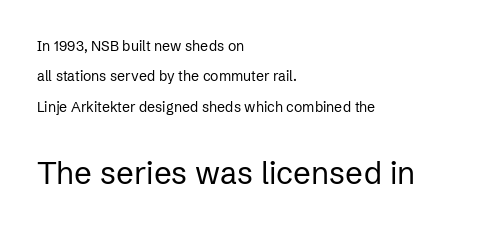
The image shows 31 px regular-weight sans-serif type, upright; set left-aligned, loose line spacing (2.17x), normal letter spacing, not underlined; the second (bottom) block is 2.21x larger; low stroke contrast and a medium x-height.
